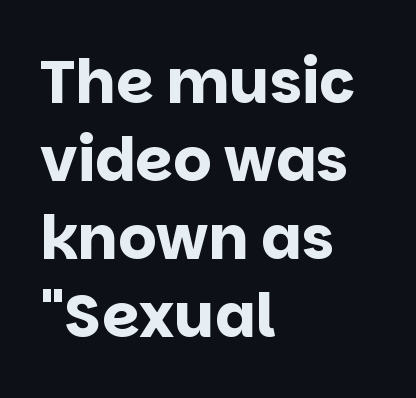
The image shows 60 px bold sans-serif type, upright; set left-aligned, normal line spacing (1.3x), normal letter spacing, not underlined; low stroke contrast and a large x-height.
